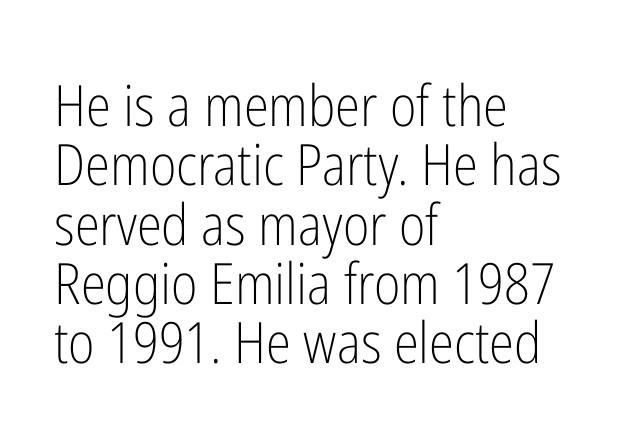
{"serif": "no", "italic": "no", "bold": "no", "weight": "light", "width": "condensed", "stroke_contrast": "low", "x_height": "medium", "monospaced": "no", "underline": "no", "align": "left", "line_spacing": "tight", "line_spacing_ratio": 1.04, "letter_spacing": "normal", "letter_spacing_em": 0.0, "glyph_px": 57}
